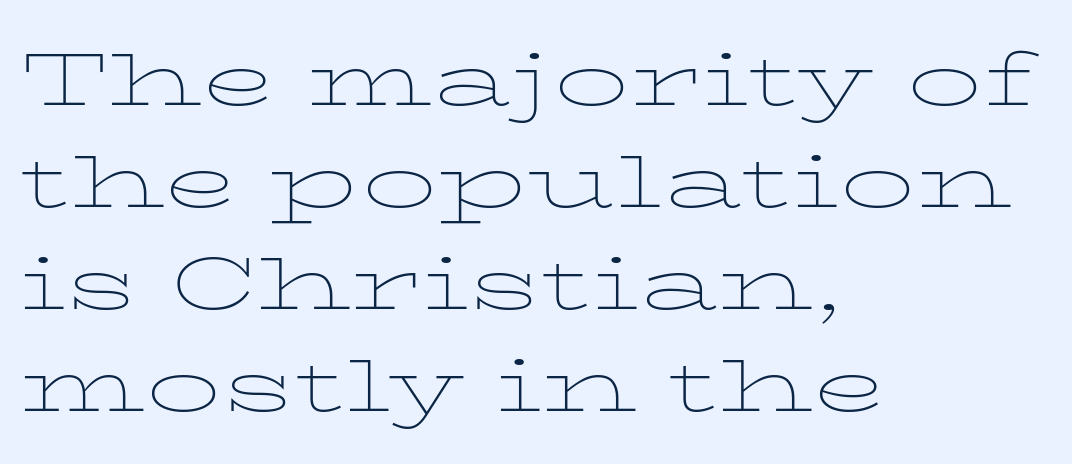
The face looks like a standard text weight, possibly lighter. These lines were composed using upright roman letters. Does extra space separate the letters? No, they use regular spacing. Varying glyph widths throughout — classic text-font behaviour. A typesetter would call this leading conventional body-copy spacing. This sample uses a serif face.
